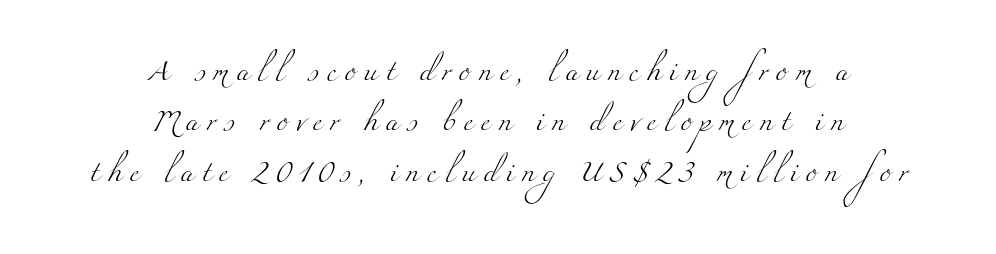
The image shows 21 px text type; set centered, loose line spacing (2.4x), unusually wide letter spacing (+0.38 em), not underlined.
